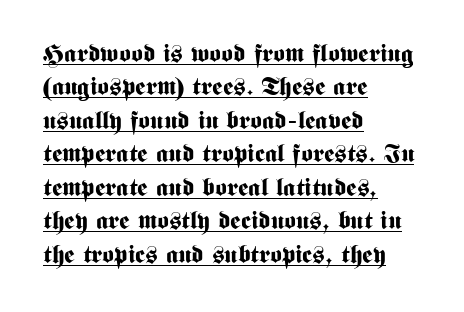
The image shows 25 px bold type, upright; set left-aligned, normal line spacing (1.34x), normal letter spacing, underlined.
